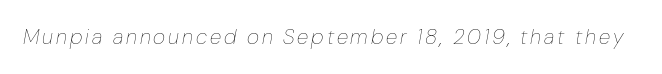
{"italic": "yes", "lean": "right", "slant_degrees": 10, "bold": "no", "underline": "no", "glyph_px": 21}
